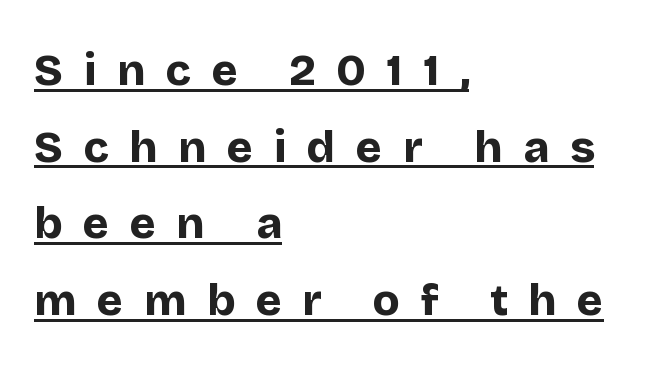
{"serif": "no", "italic": "no", "bold": "yes", "weight": "bold", "width": "normal", "stroke_contrast": "low", "x_height": "large", "monospaced": "no", "underline": "yes", "align": "left", "line_spacing_ratio": 1.74, "letter_spacing": "wide", "letter_spacing_em": 0.47, "glyph_px": 44}
